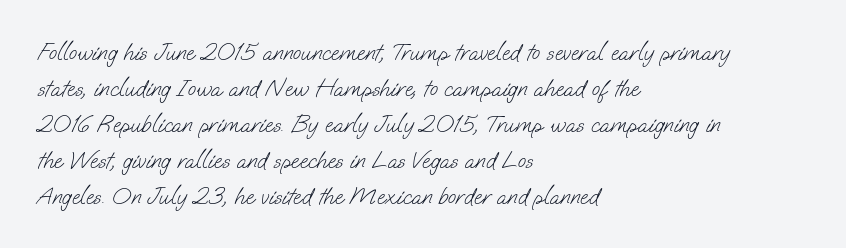
{"bold": "no", "underline": "no", "align": "left", "line_spacing": "normal", "line_spacing_ratio": 1.5, "letter_spacing": "normal", "letter_spacing_em": 0.0, "glyph_px": 24}
